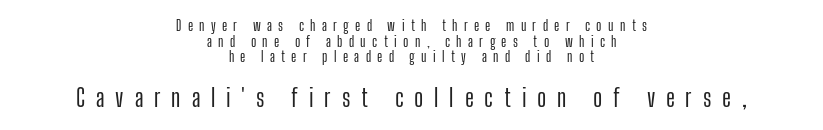
Is there much room between lines? No — they nearly touch. Descenders hang freely into open space. Glyph-to-glyph distance is far greater than everyday printed text. These lines stack symmetrically, like a column narrowing and widening about its center.
